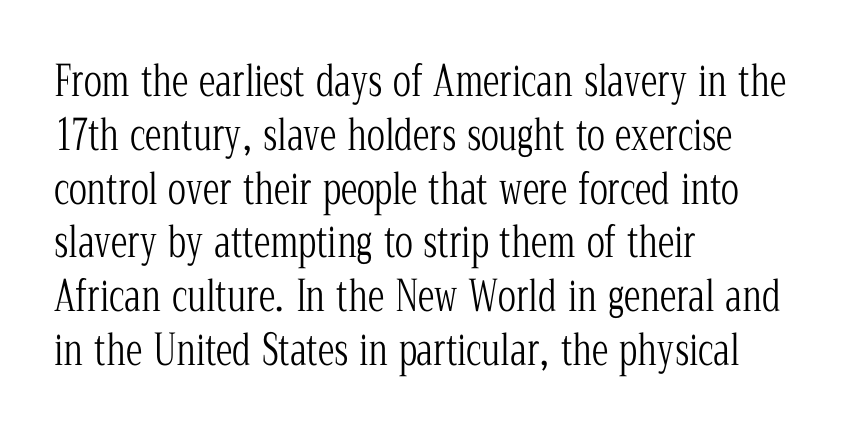
{"serif": "yes", "italic": "no", "bold": "no", "weight": "light", "width": "condensed", "stroke_contrast": "low", "x_height": "medium", "monospaced": "no", "underline": "no", "align": "left", "line_spacing": "normal", "line_spacing_ratio": 1.28, "letter_spacing": "normal", "letter_spacing_em": 0.0, "glyph_px": 42}
